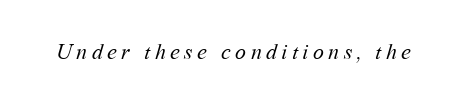
Q: Is the text bold? A: No.
Q: Is the text underlined? A: No.
Q: Is the spacing between letters normal or unusually wide? A: Unusually wide.
